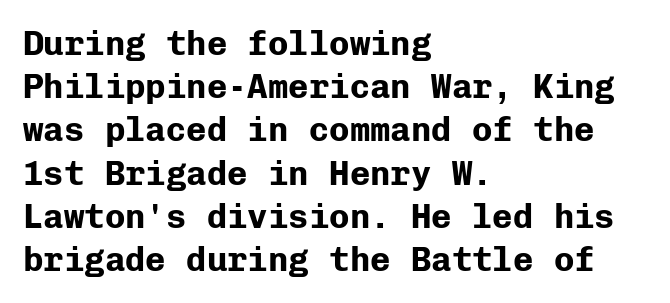
The image shows 34 px bold sans-serif type, upright, monospaced; set left-aligned, normal line spacing (1.27x), normal letter spacing, not underlined; low stroke contrast and a medium x-height.
